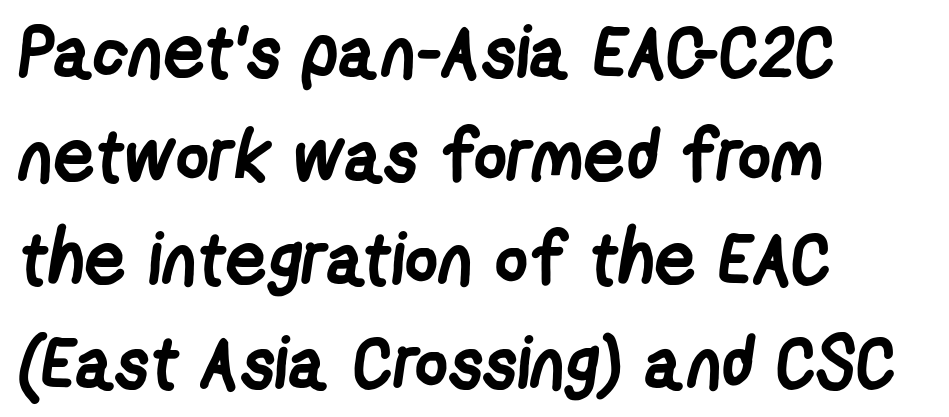
Q: Is the text bold? A: Yes.
Q: Is the typeface a serif or a sans-serif typeface? A: Sans-serif.
Q: Is the text underlined? A: No.
Q: How is the paragraph aligned? A: Left-aligned.
Q: Is the spacing between letters normal or unusually wide? A: Normal.
Q: Is the spacing between lines tight, normal or loose? A: Normal.
Q: Width (condensed, normal, or wide)? A: Condensed.
Q: Stroke contrast? A: Low.
Q: x-height? A: Medium.
Q: Monospaced? A: No.
